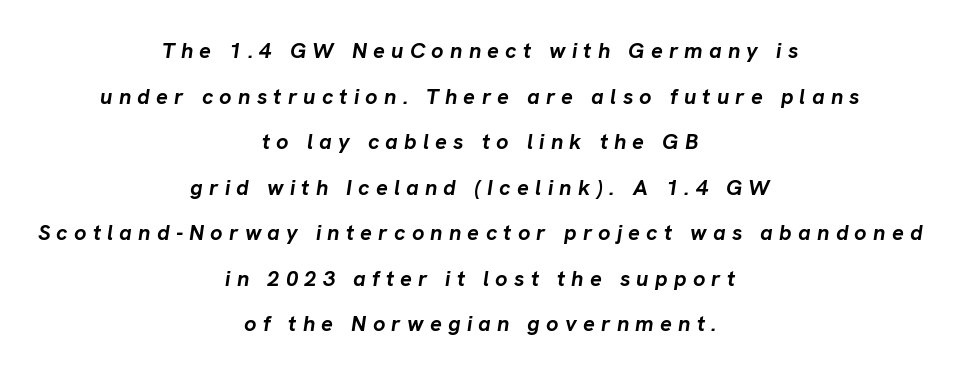
The font is running at its bold setting. Leading: increased. The gaps between neighbouring characters are conspicuously large. Where is the straight margin? There isn't one; the lines are centered.
